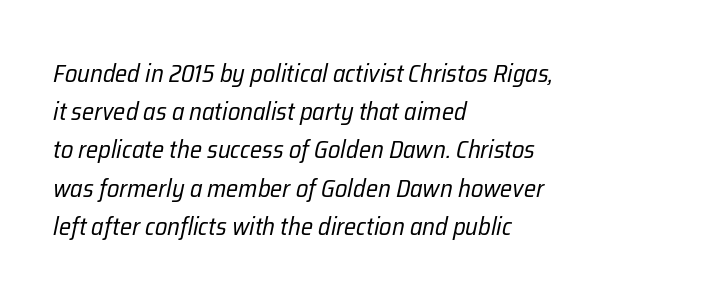
{"italic": "yes", "lean": "right", "slant_degrees": 12, "bold": "no", "underline": "no", "align": "left", "line_spacing": "normal", "line_spacing_ratio": 1.53, "letter_spacing": "normal", "letter_spacing_em": 0.0, "glyph_px": 25}
